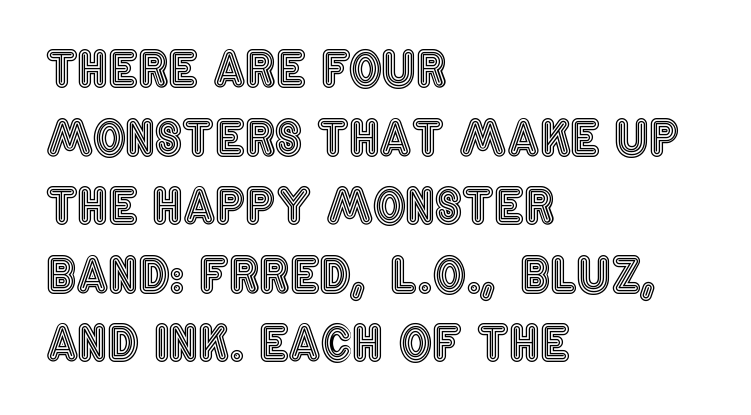
{"italic": "no", "width": "condensed", "x_height": "large", "monospaced": "no", "underline": "no", "align": "left", "line_spacing": "normal", "line_spacing_ratio": 1.46, "letter_spacing": "normal", "letter_spacing_em": 0.0, "glyph_px": 47}
